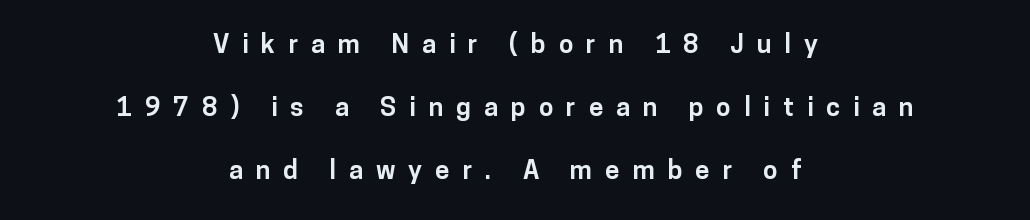
The tracking jumps out immediately: characters are airy and widely separated. This is heavy type, rendered in bold. It's the straight-up-and-down kind of type. Which margin do the lines hug? Neither — every line sits in the middle. Beneath every word, the page is bare. The line-height multiplier appears high, well above default.
